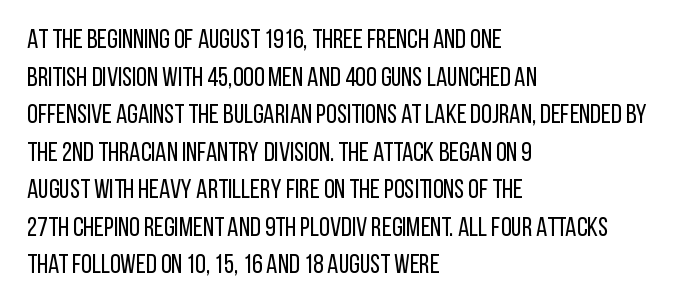
Notice how the stems are strictly vertical — no italics here. A bare baseline throughout the passage. Inter-character spacing is left at the font's built-in metrics. Vertical spacing — default. The ragged edge is on the right, which tells us the setting is flush left. The font sits on the lighter half of the weight spectrum, regular included.
